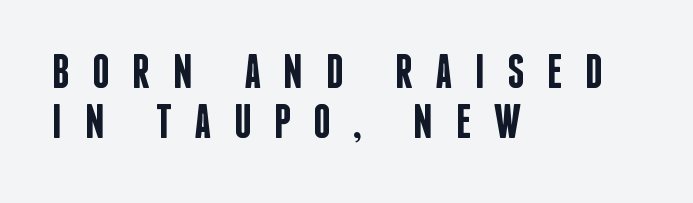
The image shows 48 px semibold, condensed sans-serif type, upright; set left-aligned, tight line spacing (1.05x), unusually wide letter spacing (+0.47 em), not underlined; low stroke contrast and a large x-height.
